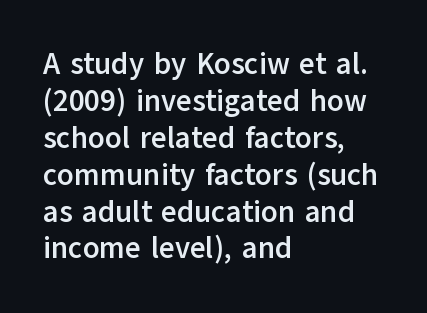
The axis of the letterforms is exactly vertical. Looks like regular typesetting: each glyph gets only the width it needs. Words appear dense and cohesive because spacing is normal. The lines in this sample share a left origin and differ only in where they stop. The zone under the glyphs is completely vacant. Each letter's strokes conclude bluntly, with no projecting serifs.
